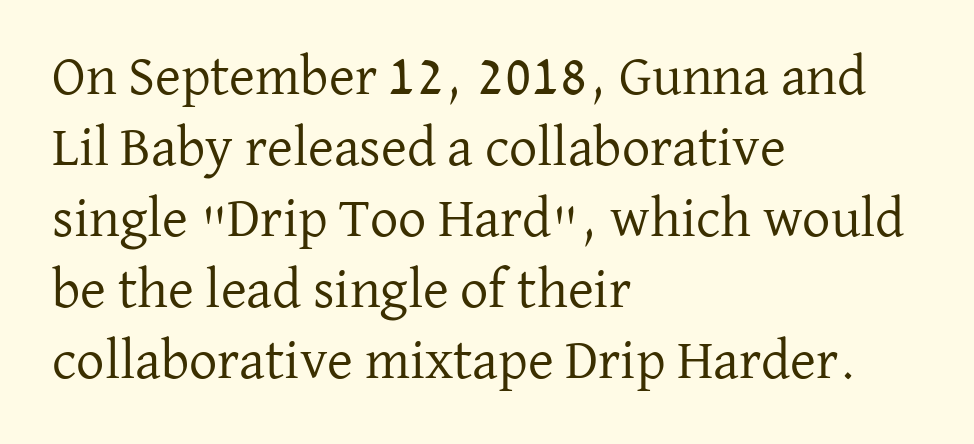
The image shows 56 px regular-weight serif type, upright; set left-aligned, normal line spacing (1.27x), normal letter spacing, not underlined; low stroke contrast and a medium x-height.
